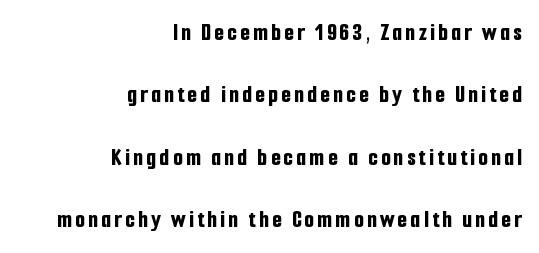
The image shows 25 px bold type, upright; set right-aligned, loose line spacing (2.5x), not underlined.
